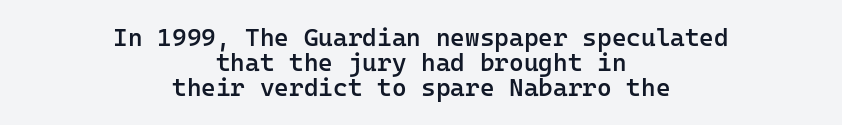
Q: Is the text bold? A: Semi-bold.
Q: Is the text italic (slanted)? A: No, it is upright.
Q: Is the text underlined? A: No.
Q: How is the paragraph aligned? A: Centered.
Q: Is the spacing between letters normal or unusually wide? A: Normal.
Q: Is the spacing between lines tight, normal or loose? A: Tight.
